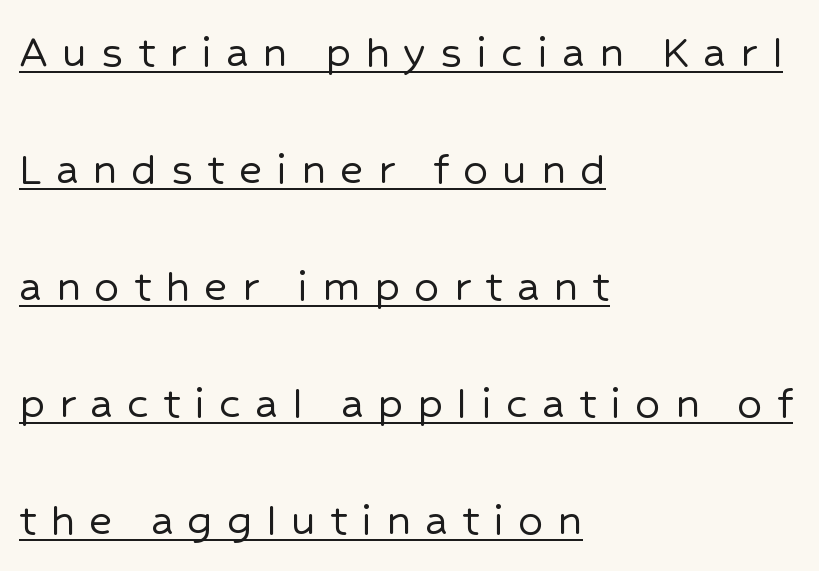
{"serif": "no", "italic": "no", "width": "normal", "stroke_contrast": "low", "x_height": "medium", "monospaced": "no", "underline": "yes", "align": "left", "line_spacing": "loose", "line_spacing_ratio": 2.34, "letter_spacing": "wide", "letter_spacing_em": 0.28, "glyph_px": 50}
